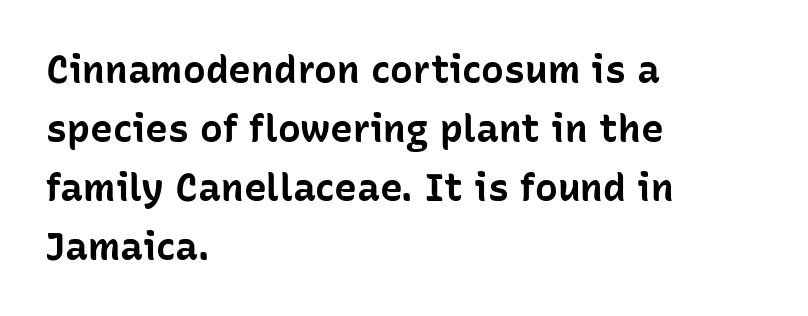
{"serif": "no", "italic": "no", "bold": "yes", "weight": "bold", "width": "normal", "stroke_contrast": "low", "x_height": "medium", "monospaced": "no", "underline": "no", "align": "left", "line_spacing": "normal", "line_spacing_ratio": 1.55, "letter_spacing": "normal", "letter_spacing_em": 0.0, "glyph_px": 38}
